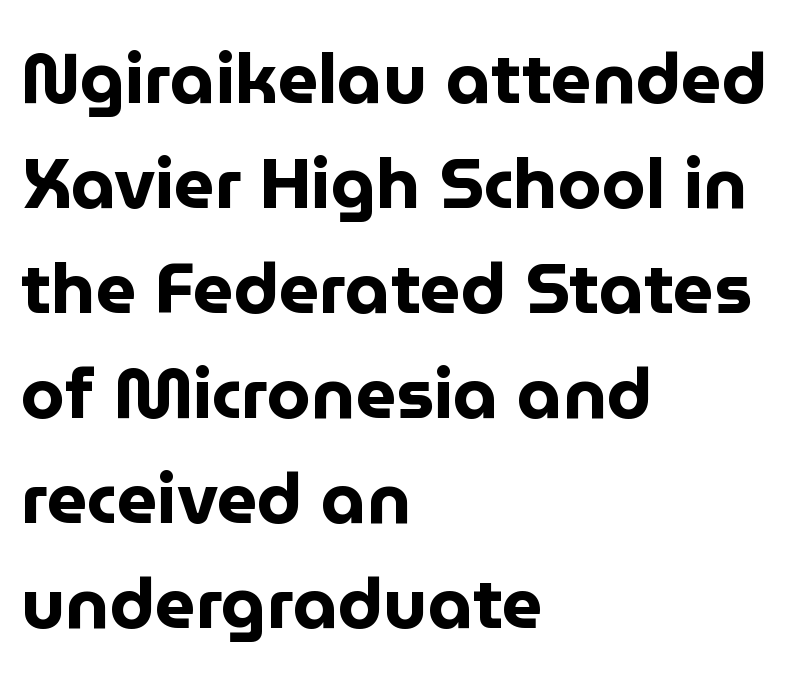
Q: Is the text bold? A: Yes.
Q: Is the text italic (slanted)? A: No, it is upright.
Q: Is the typeface a serif or a sans-serif typeface? A: Sans-serif.
Q: Is the text underlined? A: No.
Q: How is the paragraph aligned? A: Left-aligned.
Q: Is the spacing between letters normal or unusually wide? A: Normal.
Q: Is the spacing between lines tight, normal or loose? A: Normal.
Q: Width (condensed, normal, or wide)? A: Normal.
Q: Stroke contrast? A: Low.
Q: x-height? A: Medium.
Q: Monospaced? A: No.
